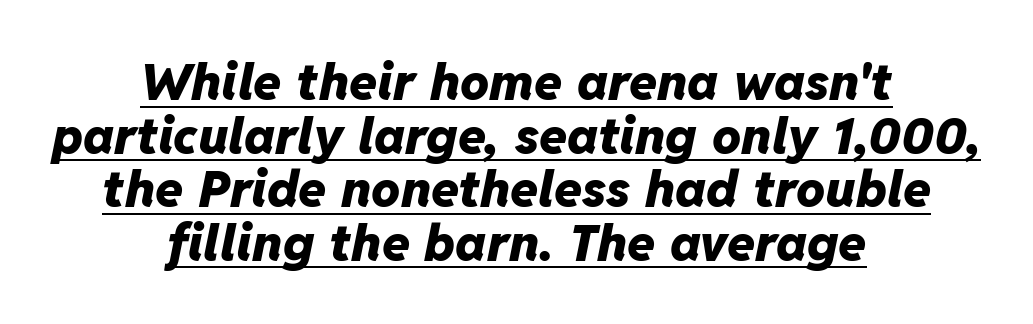
{"italic": "yes", "lean": "right", "slant_degrees": 11, "bold": "yes", "weight": "heavy", "width": "normal", "stroke_contrast": "low", "x_height": "medium", "monospaced": "no", "underline": "yes", "align": "center", "line_spacing": "tight", "line_spacing_ratio": 1.05, "letter_spacing": "normal", "letter_spacing_em": 0.0, "glyph_px": 51}
